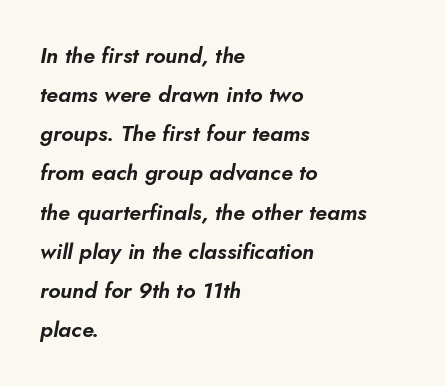
The image shows 22 px text type, italic (leaning right); set left-aligned, line spacing 1.78x, normal letter spacing, not underlined.
